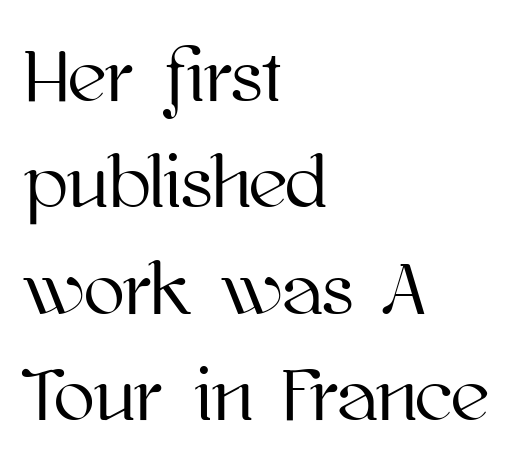
The image shows 75 px text type, upright; set left-aligned, normal line spacing (1.42x), normal letter spacing, not underlined; high stroke contrast and a medium x-height.
